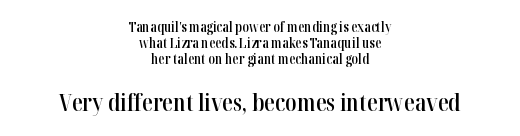
The image shows 24 px text type, upright; set centered, line spacing 1.16x, normal letter spacing, not underlined; the second (bottom) block is 1.71x larger.
